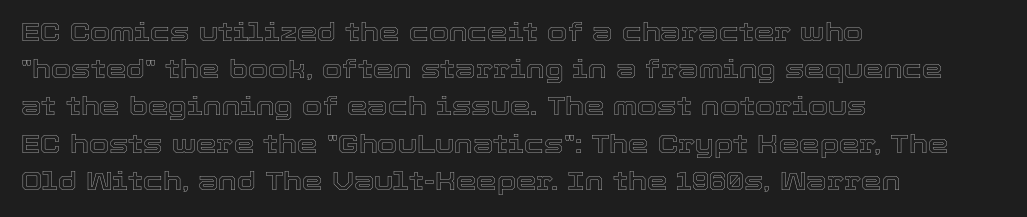
The passage is arranged the way most books set body copy — flush left. No extra tracking has been applied to these lines. You can tell it's not italic because the verticals are truly vertical. The leading is moderate, giving the passage an even texture. The specimen omits any rule beneath the text block's lines.
